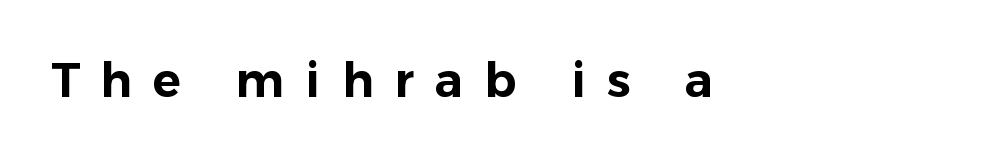
The rendering inserts visible extra space after every character. You can tell it's not italic because the verticals are truly vertical. Looks like regular typesetting: each glyph gets only the width it needs. Check the space under the baseline: it is left empty. Unlike a traditional serif, this face leaves its strokes unadorned.
